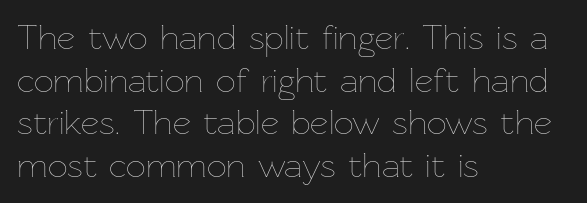
Q: Is the text bold? A: No.
Q: Is the text italic (slanted)? A: No, it is upright.
Q: Is the text underlined? A: No.
Q: How is the paragraph aligned? A: Left-aligned.
Q: Is the spacing between letters normal or unusually wide? A: Normal.
Q: Width (condensed, normal, or wide)? A: Normal.
Q: Stroke contrast? A: Low.
Q: x-height? A: Medium.
Q: Monospaced? A: No.
